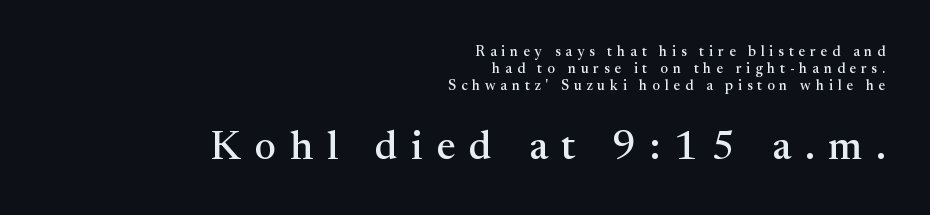
Each line ends at the same right margin while the left side varies. Note the varied advance widths — an 'i' is clearly narrower than an 'm'. Caption: expanded tracking, letters set apart. Small tapered or slab feet sit at the stroke ends, so this counts as serif. The space directly below the letters is spotless.
